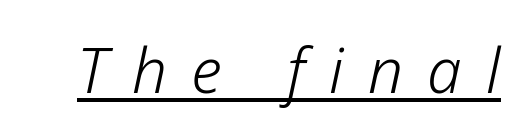
Nothing heavy about these letters — not bold at all. Does a line run under the words? Yes, clearly. Spacing verdict: proportional, widths tailored to each character. When letters slant like this, we call the style italic. Does extra space separate the letters? Yes, quite a lot of it.
